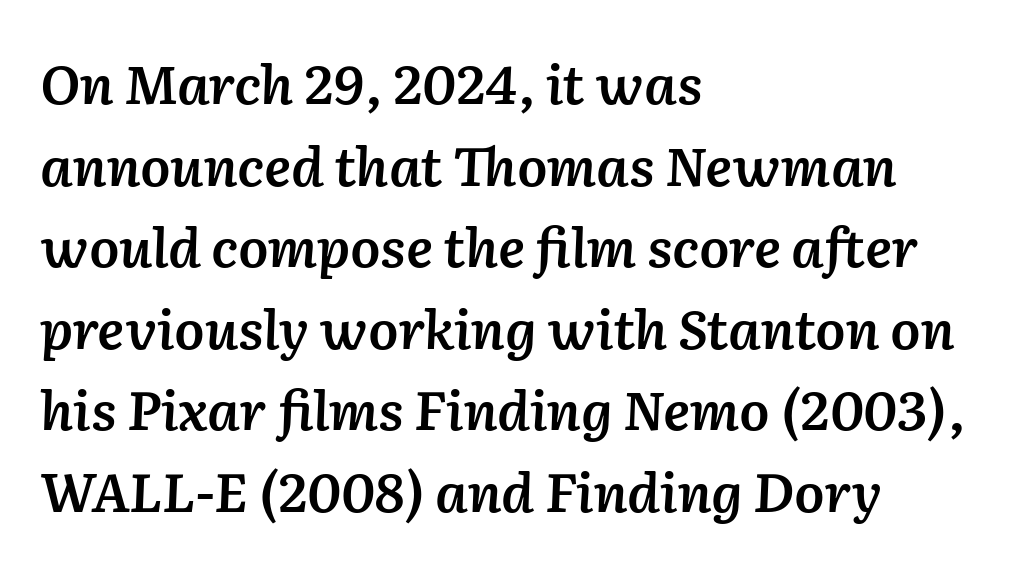
The typography opts for an oblique posture over an upright one. The passage shown is typed in a proportional face where columns would drift. Rows of type keep a routine distance in the vertical direction. The rendering uses a semibold face; strokes are thickened but not to full bold. No extra tracking has been applied to these lines. Does the copy run flush right? No — it runs flush left.
